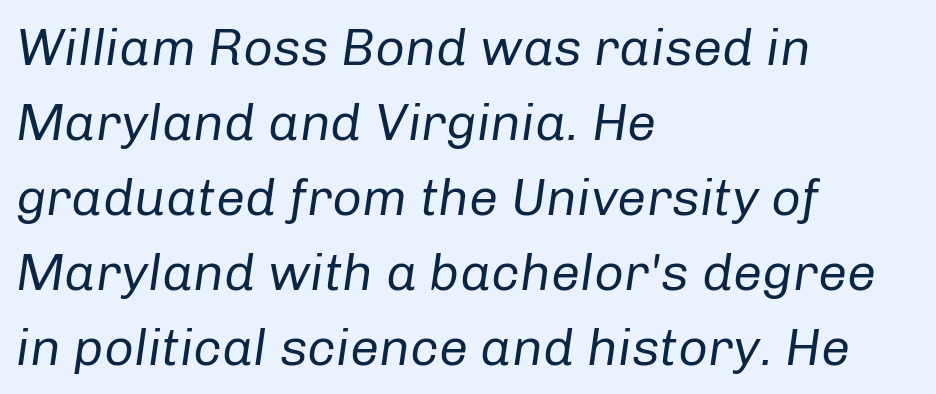
The image shows 52 px regular-weight type, italic (leaning right); set left-aligned, normal line spacing (1.44x), normal letter spacing, not underlined; low stroke contrast and a medium x-height.
